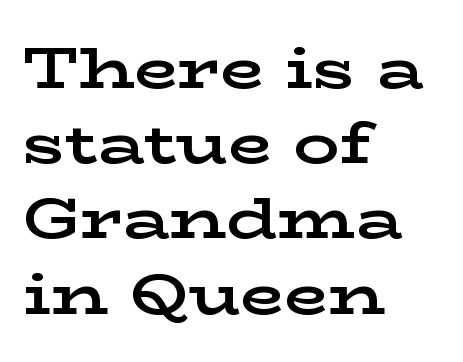
Beneath every word, the page is bare. Vertical strokes here are truly vertical. Plenty of ink on the page — the face is bold. Think of a printed novel: that variable character pitch is what you see here. Words appear dense and cohesive because spacing is normal.
